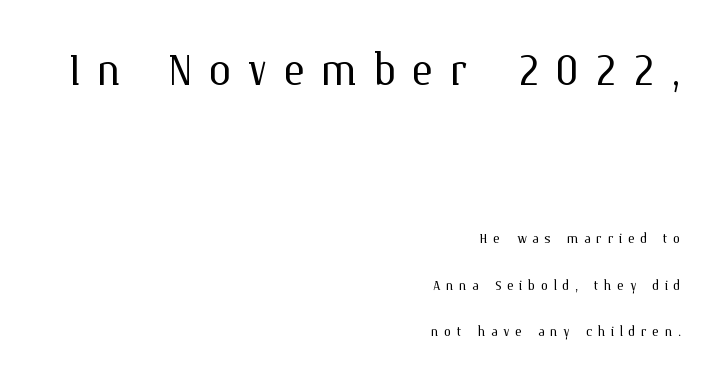
Loosely led — the rows are spread out. Here the designer chose a conventional face with non-uniform glyph widths. The letters stand upright; this is a roman face. The string is rendered with underlining switched off. The rendering shrinks the type as you move from the upper chunk to the lower. No heavy texture on the line: the type isn't bold.
